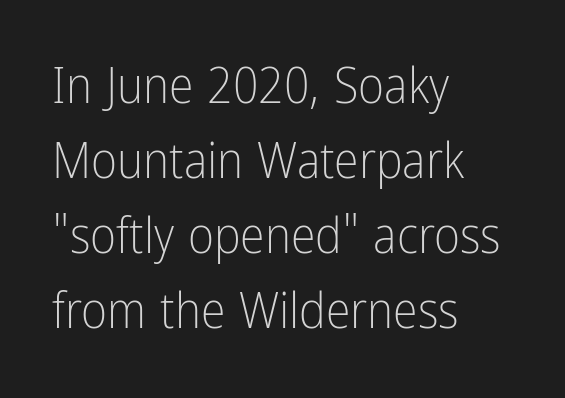
Q: Is the text bold? A: No.
Q: Is the text italic (slanted)? A: No, it is upright.
Q: Is the typeface a serif or a sans-serif typeface? A: Sans-serif.
Q: Is the text underlined? A: No.
Q: How is the paragraph aligned? A: Left-aligned.
Q: Is the spacing between letters normal or unusually wide? A: Normal.
Q: Is the spacing between lines tight, normal or loose? A: Normal.
Q: Width (condensed, normal, or wide)? A: Condensed.
Q: Stroke contrast? A: Low.
Q: x-height? A: Medium.
Q: Monospaced? A: No.
